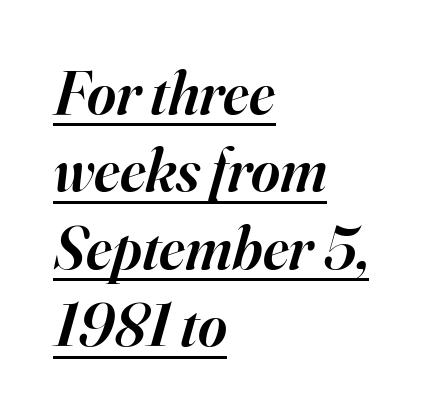
Q: Is the text bold? A: Semi-bold.
Q: Is the text italic (slanted)? A: Yes, it leans right by about 16 degrees.
Q: Is the typeface a serif or a sans-serif typeface? A: Serif.
Q: Is the text underlined? A: Yes.
Q: How is the paragraph aligned? A: Left-aligned.
Q: Is the spacing between letters normal or unusually wide? A: Normal.
Q: Is the spacing between lines tight, normal or loose? A: Normal.
Q: Width (condensed, normal, or wide)? A: Normal.
Q: Stroke contrast? A: High.
Q: x-height? A: Small.
Q: Monospaced? A: No.
